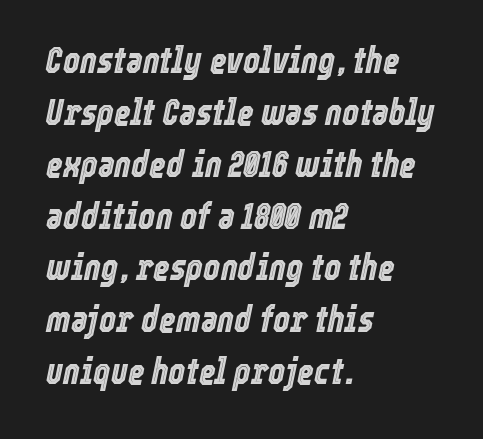
Has an underline been added? It has not. Note the varied advance widths — an 'i' is clearly narrower than an 'm'. The axis of the letterforms is tilted away from vertical. Summary of vertical rhythm: regular, with standard interline spacing. The passage shown has conventional tracking throughout. A student would call this left alignment; a typographer would say flush left, rag right.
